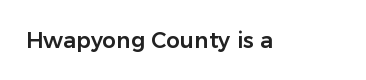
Q: Is the text italic (slanted)? A: No, it is upright.
Q: Is the text underlined? A: No.
Q: Is the spacing between letters normal or unusually wide? A: Normal.
